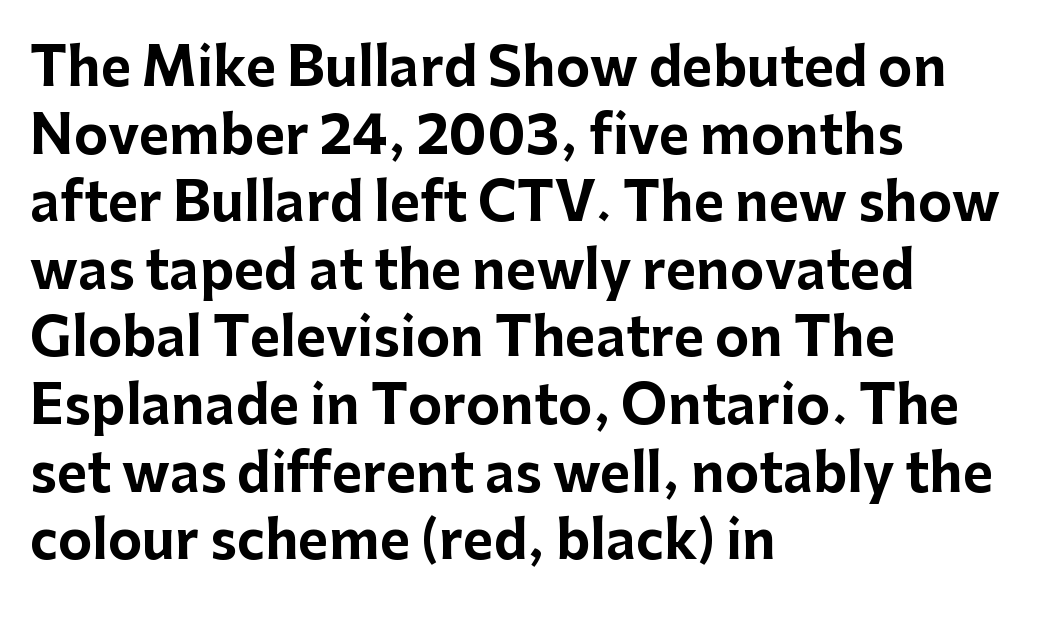
{"serif": "no", "italic": "no", "bold": "yes", "weight": "bold", "width": "normal", "stroke_contrast": "low", "x_height": "medium", "monospaced": "no", "underline": "no", "align": "left", "line_spacing": "normal", "line_spacing_ratio": 1.3, "letter_spacing": "normal", "letter_spacing_em": 0.0, "glyph_px": 52}
